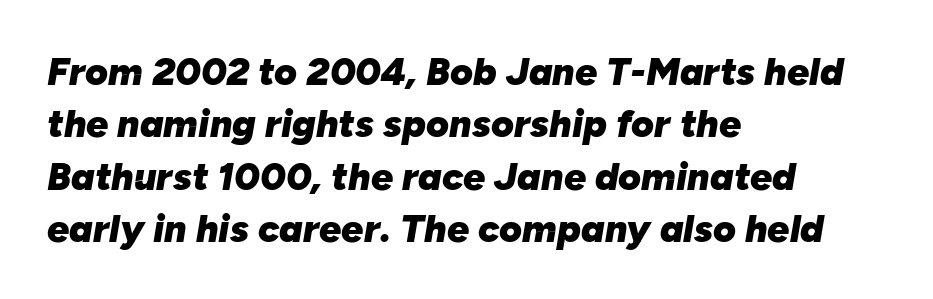
The image shows 39 px heavy type, italic (leaning right); set left-aligned, normal line spacing (1.34x), normal letter spacing, not underlined; low stroke contrast and a medium x-height.
